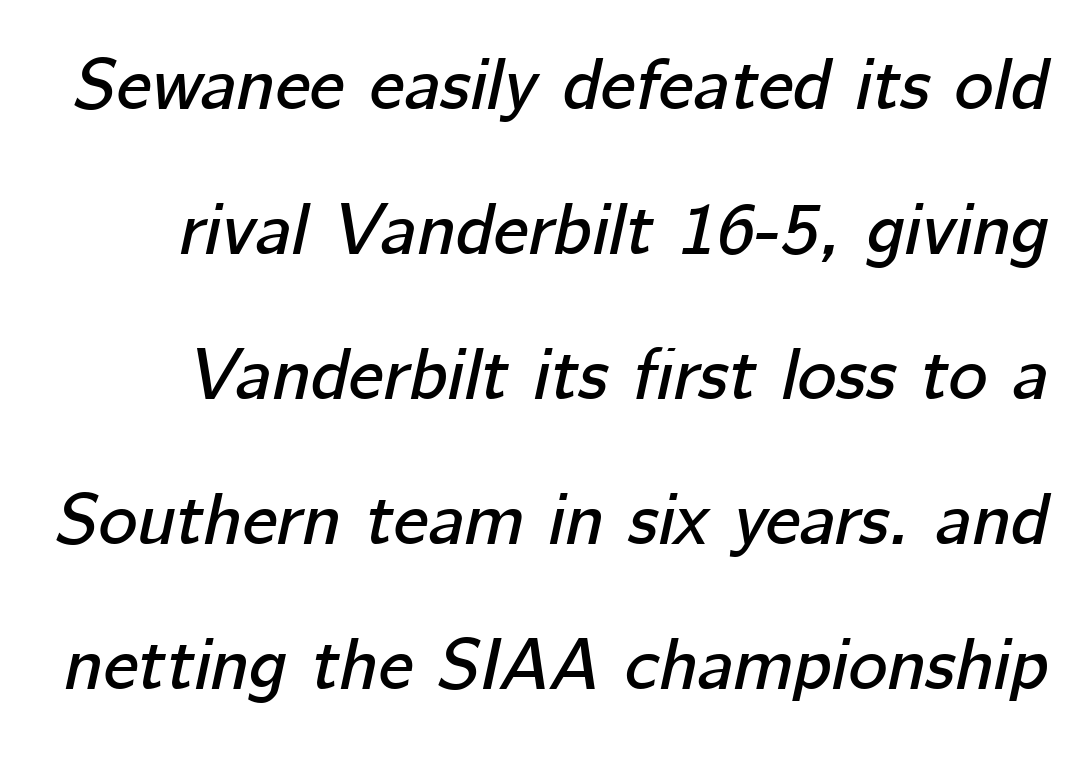
{"italic": "yes", "lean": "right", "slant_degrees": 12, "width": "normal", "stroke_contrast": "low", "x_height": "medium", "monospaced": "no", "underline": "no", "line_spacing": "loose", "line_spacing_ratio": 1.96, "letter_spacing": "normal", "letter_spacing_em": 0.0, "glyph_px": 74}
